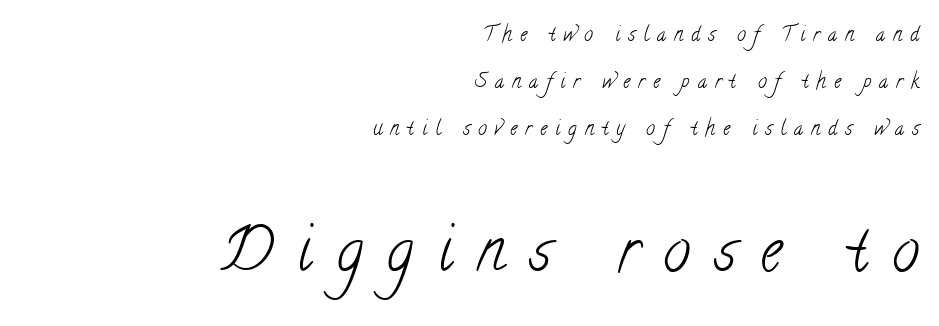
{"serif": "yes", "bold": "no", "weight": "light", "width": "condensed", "stroke_contrast": "low", "x_height": "small", "monospaced": "no", "underline": "no", "align": "right", "line_spacing": "loose", "line_spacing_ratio": 2.35, "letter_spacing": "wide", "letter_spacing_em": 0.4, "larger_block": "second", "size_ratio": 3.05, "glyph_px": 61}
